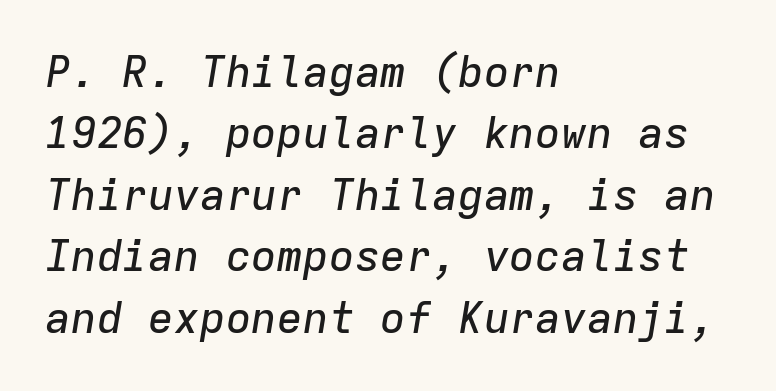
{"italic": "yes", "lean": "right", "slant_degrees": 9, "width": "normal", "stroke_contrast": "low", "x_height": "medium", "monospaced": "yes", "underline": "no", "align": "left", "line_spacing": "normal", "line_spacing_ratio": 1.43, "letter_spacing": "normal", "letter_spacing_em": 0.0, "glyph_px": 43}
